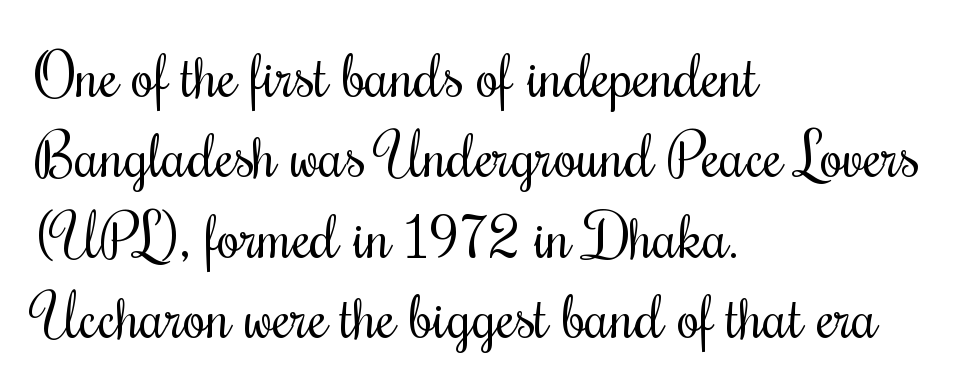
The image shows 60 px regular-weight, condensed serif type; set left-aligned, normal line spacing (1.34x), normal letter spacing, not underlined; medium stroke contrast and a small x-height.
